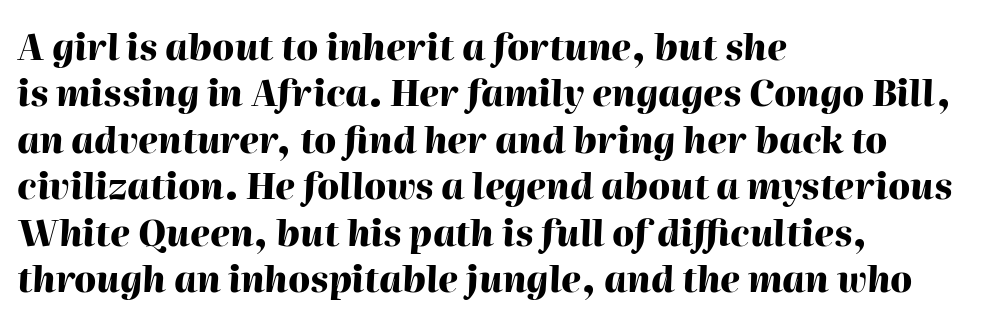
{"italic": "yes", "lean": "right", "slant_degrees": 2, "bold": "yes", "weight": "heavy", "width": "normal", "stroke_contrast": "high", "x_height": "medium", "monospaced": "no", "underline": "no", "align": "left", "line_spacing": "normal", "line_spacing_ratio": 1.29, "letter_spacing": "normal", "letter_spacing_em": 0.0, "glyph_px": 36}
